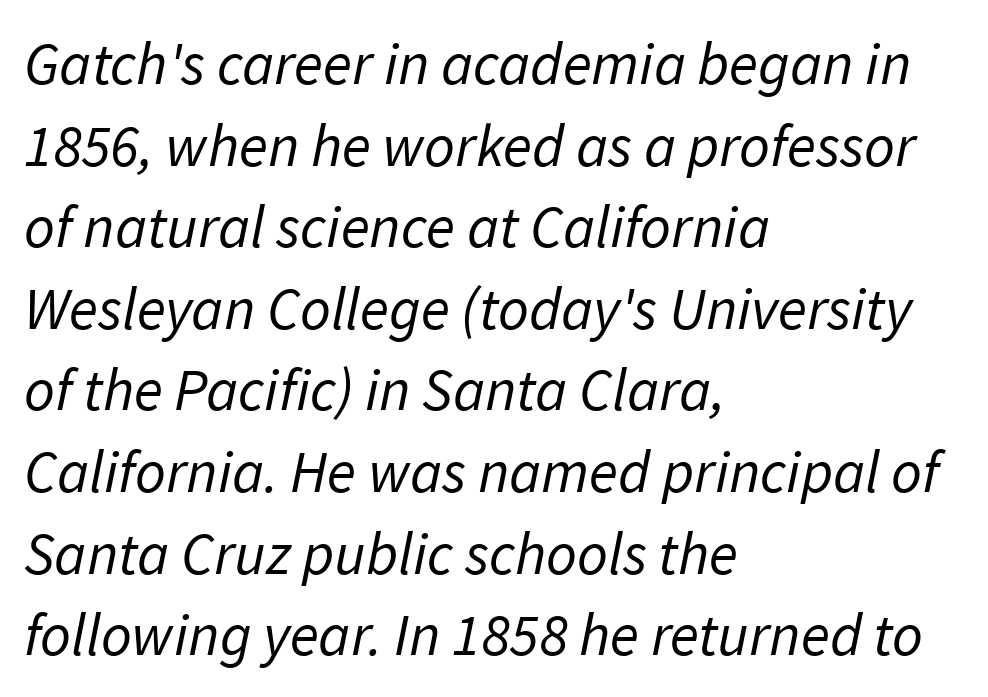
The image shows 60 px regular-weight sans-serif type; set left-aligned, normal line spacing (1.36x), normal letter spacing, not underlined; low stroke contrast and a medium x-height.
